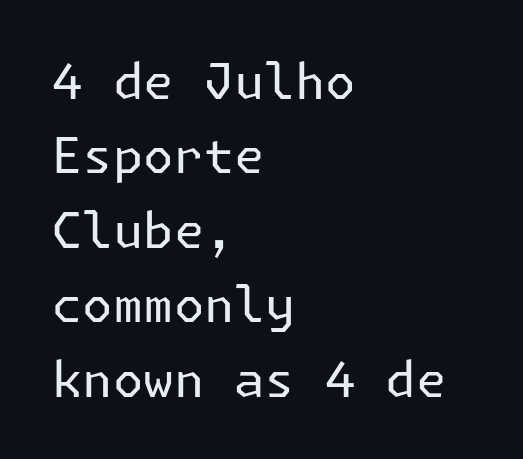
{"serif": "no", "italic": "no", "bold": "no", "weight": "regular", "width": "normal", "stroke_contrast": "low", "x_height": "medium", "underline": "no", "align": "left", "line_spacing": "normal", "line_spacing_ratio": 1.52, "letter_spacing": "normal", "letter_spacing_em": 0.0, "glyph_px": 49}
